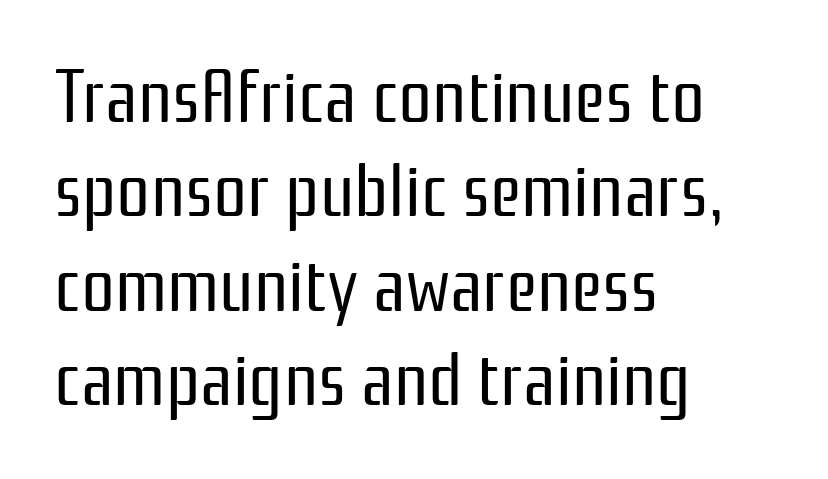
Q: Is the text bold? A: No.
Q: Is the text italic (slanted)? A: No, it is upright.
Q: Is the typeface a serif or a sans-serif typeface? A: Sans-serif.
Q: Is the text underlined? A: No.
Q: How is the paragraph aligned? A: Left-aligned.
Q: Is the spacing between letters normal or unusually wide? A: Normal.
Q: Is the spacing between lines tight, normal or loose? A: Normal.
Q: Width (condensed, normal, or wide)? A: Condensed.
Q: Stroke contrast? A: Low.
Q: x-height? A: Medium.
Q: Monospaced? A: No.
